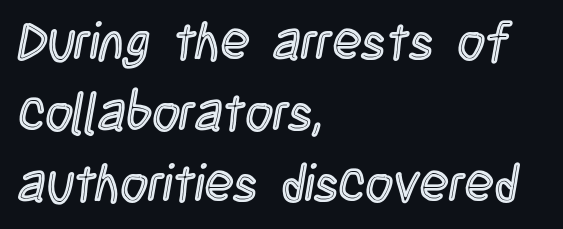
The image shows 53 px condensed type; set left-aligned, normal line spacing (1.34x), normal letter spacing, not underlined; a large x-height.
